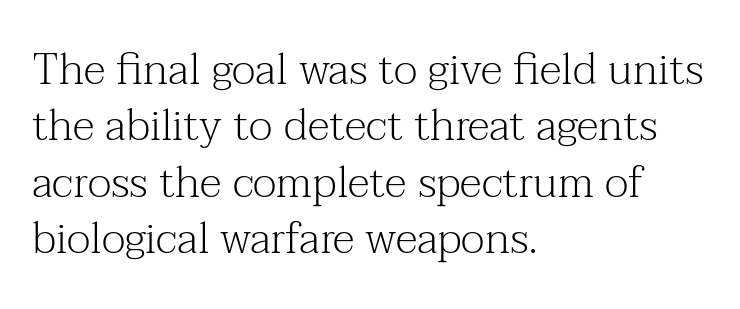
{"serif": "yes", "italic": "no", "bold": "no", "weight": "light", "width": "normal", "stroke_contrast": "medium", "x_height": "medium", "monospaced": "no", "underline": "no", "align": "left", "line_spacing": "normal", "line_spacing_ratio": 1.28, "letter_spacing": "normal", "letter_spacing_em": 0.0, "glyph_px": 44}
